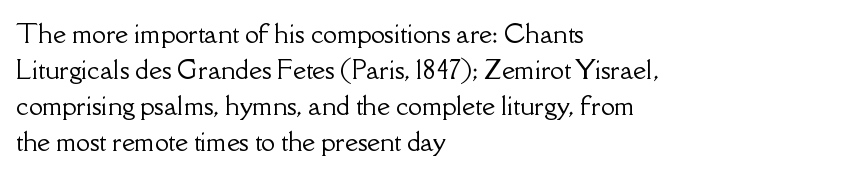
The image shows 25 px text type, upright; set left-aligned, normal line spacing (1.44x), normal letter spacing, not underlined.
